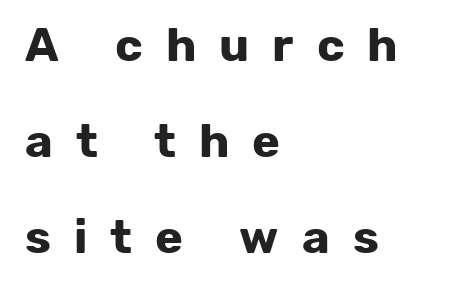
The tracking jumps out immediately: characters are airy and widely separated. Think of a printed novel: that variable character pitch is what you see here. Compared with typical paragraphs, the rows here are farther apart. Each line starts at the same left margin while the right side varies. Posture: upright roman. The font family rendered here belongs to the sans-serif group.
